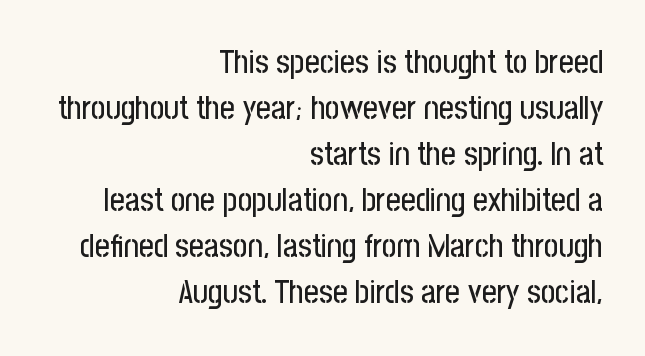
Is this a fixed-width face? No — the glyphs have proportional, varying widths. No extra tracking has been applied to these lines. This sample keeps an unexceptional amount of space between lines. Serifs: no, the terminals of the letterforms are clean. Unmarked baselines from the first word to the last. Right-aligned paragraph, ragged on the left.
